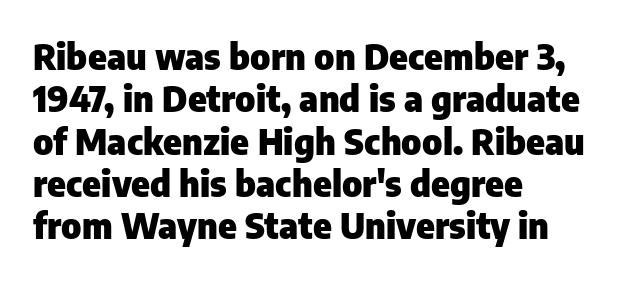
Q: Is the text bold? A: Yes.
Q: Is the text italic (slanted)? A: No, it is upright.
Q: Is the typeface a serif or a sans-serif typeface? A: Sans-serif.
Q: Is the text underlined? A: No.
Q: How is the paragraph aligned? A: Left-aligned.
Q: Is the spacing between letters normal or unusually wide? A: Normal.
Q: Width (condensed, normal, or wide)? A: Normal.
Q: Stroke contrast? A: Low.
Q: x-height? A: Medium.
Q: Monospaced? A: No.
